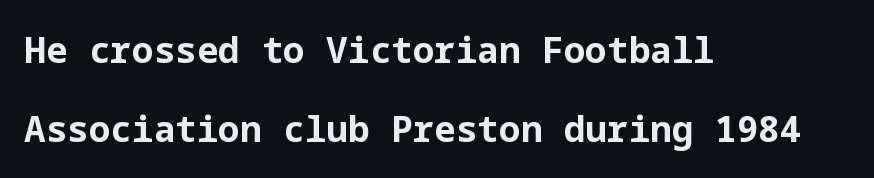
Q: Is the text bold? A: Yes.
Q: Is the text italic (slanted)? A: No, it is upright.
Q: Is the typeface a serif or a sans-serif typeface? A: Sans-serif.
Q: Is the text underlined? A: No.
Q: How is the paragraph aligned? A: Left-aligned.
Q: Is the spacing between letters normal or unusually wide? A: Normal.
Q: Is the spacing between lines tight, normal or loose? A: Loose.
Q: Width (condensed, normal, or wide)? A: Normal.
Q: Stroke contrast? A: Low.
Q: x-height? A: Medium.
